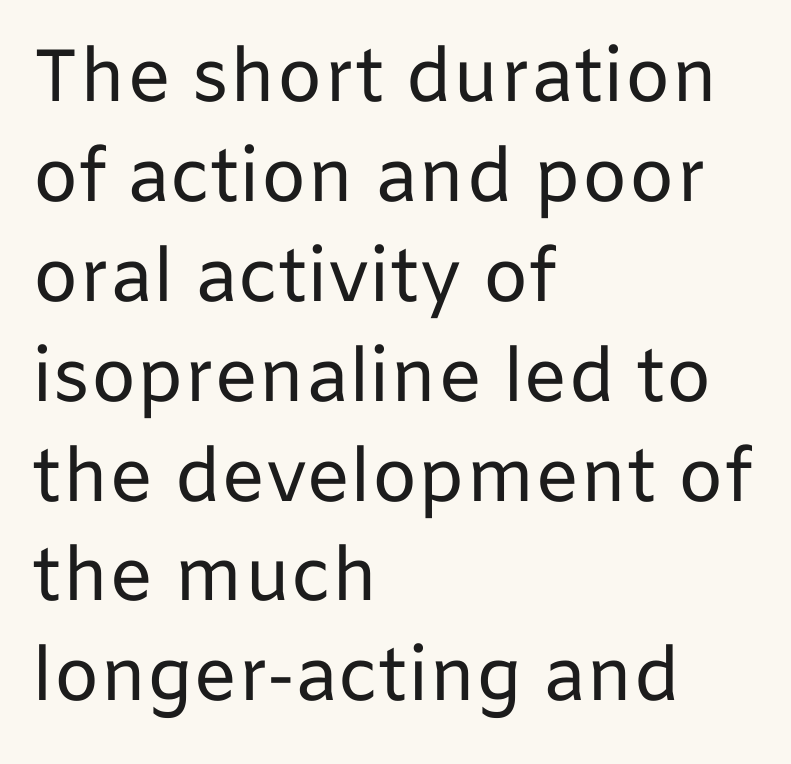
The image shows 74 px regular-weight sans-serif type, upright; set left-aligned, normal line spacing (1.35x), normal letter spacing, not underlined; low stroke contrast and a medium x-height.
